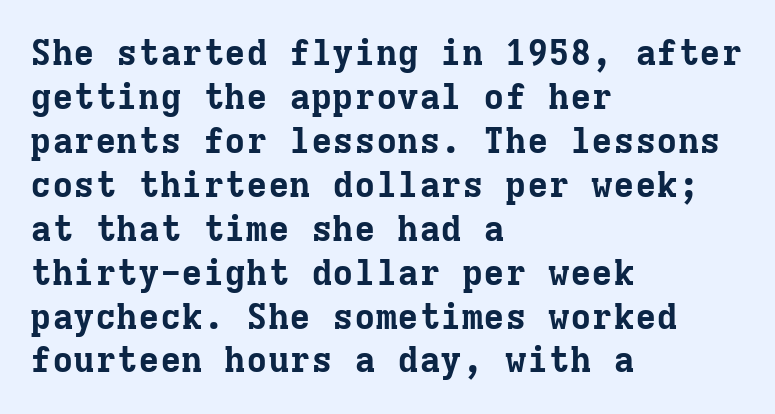
Q: Is the text bold? A: Yes.
Q: Is the text italic (slanted)? A: No, it is upright.
Q: Is the typeface a serif or a sans-serif typeface? A: Serif.
Q: Is the text underlined? A: No.
Q: How is the paragraph aligned? A: Left-aligned.
Q: Is the spacing between letters normal or unusually wide? A: Normal.
Q: Width (condensed, normal, or wide)? A: Normal.
Q: Stroke contrast? A: Low.
Q: x-height? A: Medium.
Q: Monospaced? A: Yes.
